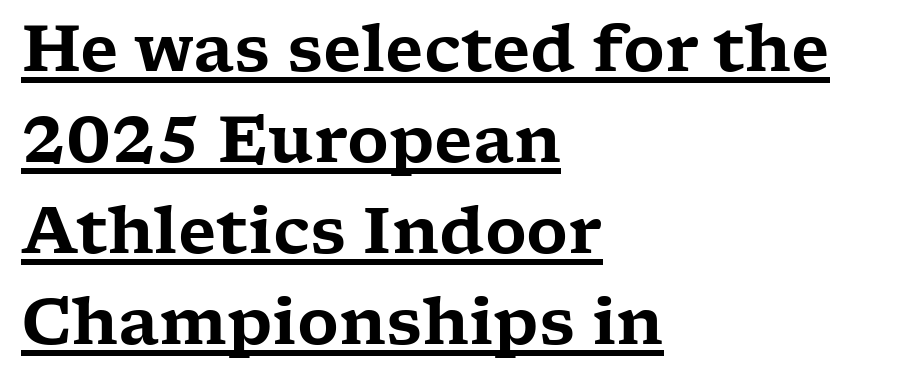
Q: Is the text italic (slanted)? A: No, it is upright.
Q: Is the typeface a serif or a sans-serif typeface? A: Serif.
Q: Is the text underlined? A: Yes.
Q: How is the paragraph aligned? A: Left-aligned.
Q: Is the spacing between letters normal or unusually wide? A: Normal.
Q: Is the spacing between lines tight, normal or loose? A: Normal.
Q: Width (condensed, normal, or wide)? A: Wide.
Q: Stroke contrast? A: Low.
Q: x-height? A: Medium.
Q: Monospaced? A: No.
